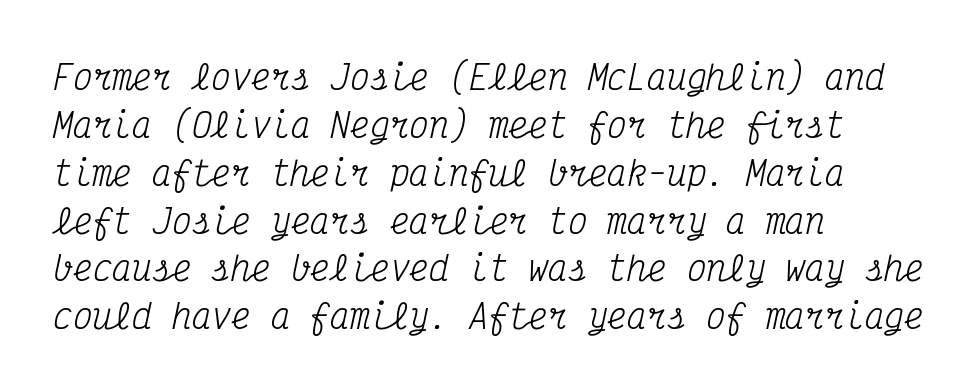
This is serif lettering, the kind often seen in printed books. Letters have the restrained weight of plain body copy at most. Default kerning and tracking; the words read as compact shapes. Interline gaps are of average width in this sample. Every row of glyphs begins at an identical x-position on the left.
